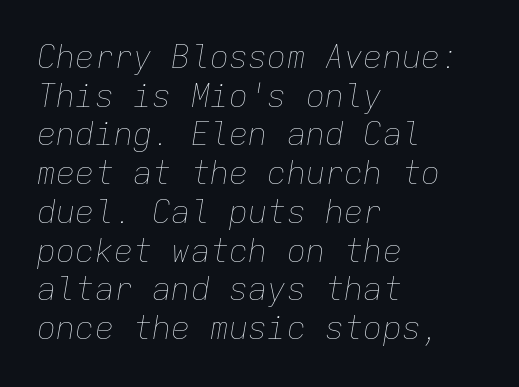
{"italic": "yes", "lean": "right", "slant_degrees": 9, "bold": "no", "weight": "thin", "width": "normal", "stroke_contrast": "low", "x_height": "medium", "monospaced": "yes", "underline": "no", "align": "left", "line_spacing_ratio": 1.21, "letter_spacing": "normal", "letter_spacing_em": 0.0, "glyph_px": 32}
